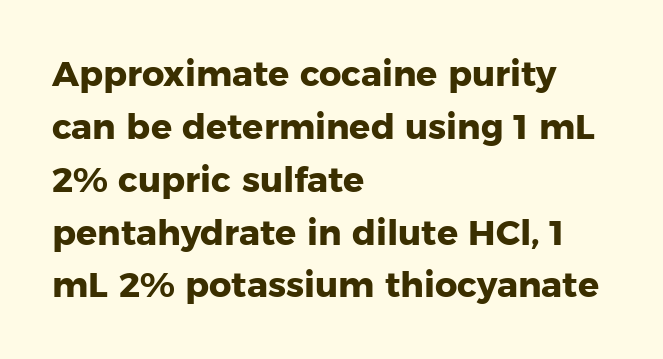
The image shows 35 px heavy sans-serif type, upright; set left-aligned, normal line spacing (1.51x), normal letter spacing, not underlined; low stroke contrast and a medium x-height.
